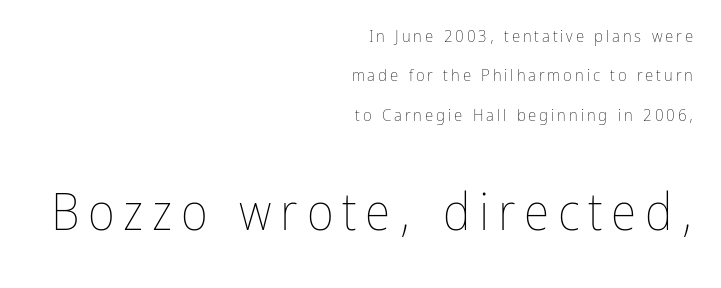
The image shows 52 px thin, condensed type, upright; set right-aligned, loose line spacing (2.31x), not underlined; the second (bottom) block is 3.06x larger; low stroke contrast and a medium x-height.
